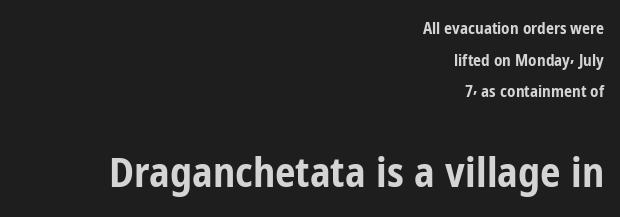
Q: Is the text bold? A: Yes.
Q: Is the text italic (slanted)? A: No, it is upright.
Q: Is the typeface a serif or a sans-serif typeface? A: Sans-serif.
Q: Is the text underlined? A: No.
Q: How is the paragraph aligned? A: Right-aligned.
Q: Is the spacing between letters normal or unusually wide? A: Normal.
Q: Is the spacing between lines tight, normal or loose? A: Loose.
Q: Which block of text is set in a larger size, the first (top) or the second (bottom)? A: The second (bottom) one.
Q: Width (condensed, normal, or wide)? A: Condensed.
Q: Stroke contrast? A: Low.
Q: x-height? A: Medium.
Q: Monospaced? A: No.
